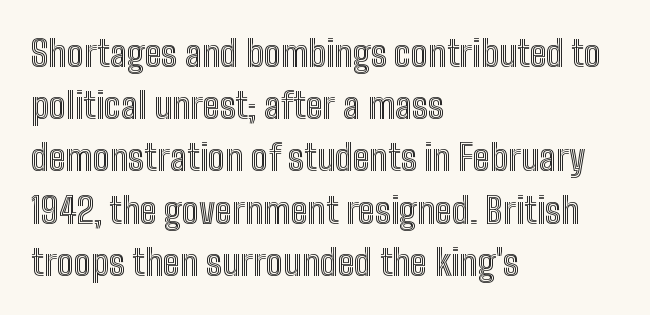
The image shows 36 px condensed type, upright; set left-aligned, normal line spacing (1.45x), normal letter spacing, not underlined; a medium x-height.
